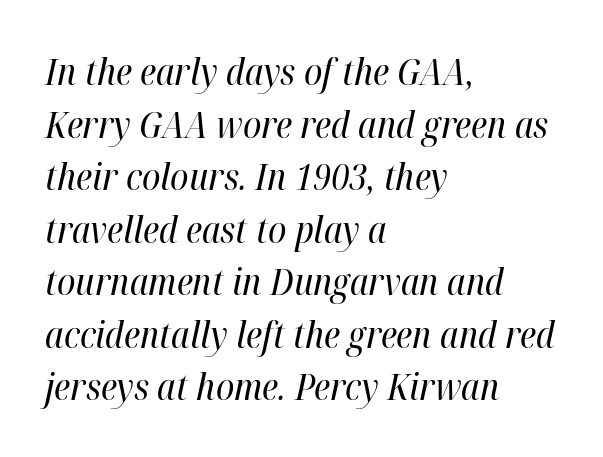
Q: Is the text bold? A: No.
Q: Is the text italic (slanted)? A: Yes, it leans right by about 12 degrees.
Q: Is the text underlined? A: No.
Q: How is the paragraph aligned? A: Left-aligned.
Q: Is the spacing between letters normal or unusually wide? A: Normal.
Q: Is the spacing between lines tight, normal or loose? A: Normal.
Q: Width (condensed, normal, or wide)? A: Condensed.
Q: Stroke contrast? A: High.
Q: x-height? A: Medium.
Q: Monospaced? A: No.
